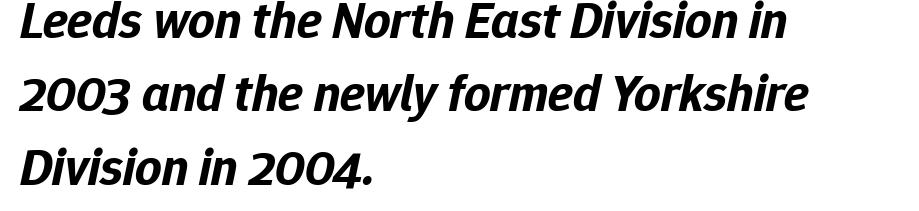
This sample uses an oblique cut, with every glyph tilted off the vertical. The gap between lines stays unmarked. The designer left line spacing at the default. Chunky letters — that's bold for sure. The paragraph has a hard left edge and a soft right edge.
